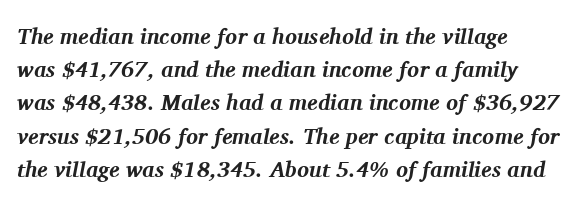
Q: Is the text bold? A: Yes.
Q: Is the text italic (slanted)? A: Yes, it leans right by about 11 degrees.
Q: Is the text underlined? A: No.
Q: How is the paragraph aligned? A: Left-aligned.
Q: Is the spacing between letters normal or unusually wide? A: Normal.
Q: Is the spacing between lines tight, normal or loose? A: Normal.
